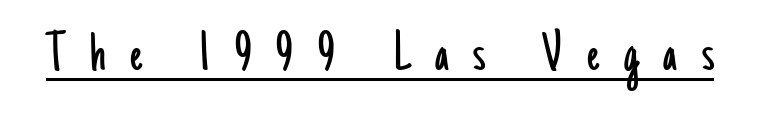
The image shows 58 px light, condensed sans-serif type, upright; set unusually wide letter spacing (+0.42 em), underlined; low stroke contrast and a small x-height.
